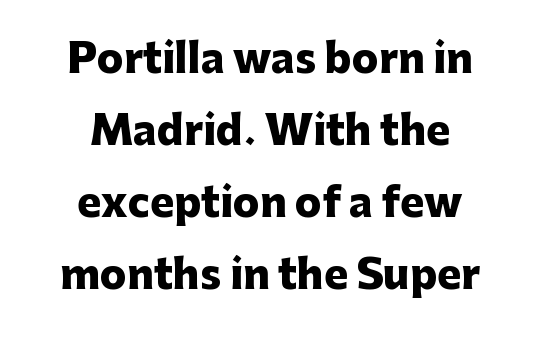
No extra tracking has been applied to these lines. The type sits square on the baseline with zero lean. Heavy-handed strokes throughout: this text is bold. Line starts and ends both wander, symmetrically.
